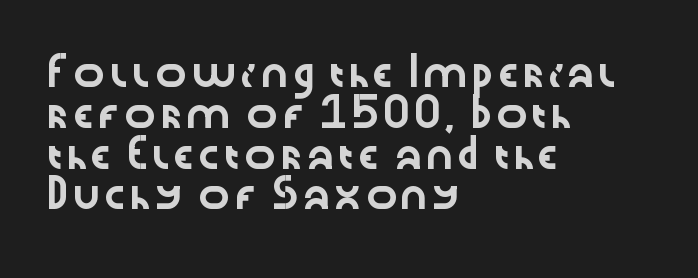
The typography opts for an upright posture over an oblique one. Descenders hang freely into open space. The rag falls on the right side of this text block. No extra tracking has been applied to these lines. Does the leading feel generous? No, just average.
